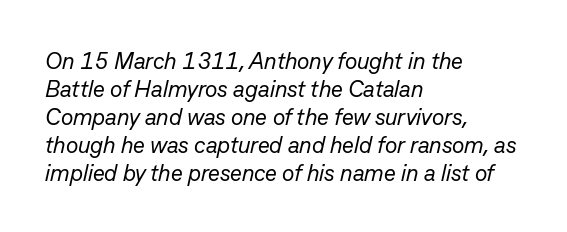
The image shows 23 px text type, italic (leaning right); set left-aligned, line spacing 1.22x, normal letter spacing, not underlined.
